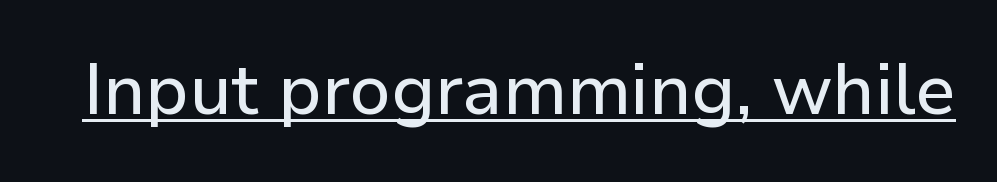
The image shows 71 px sans-serif type, upright; set normal letter spacing, underlined; low stroke contrast and a medium x-height.
